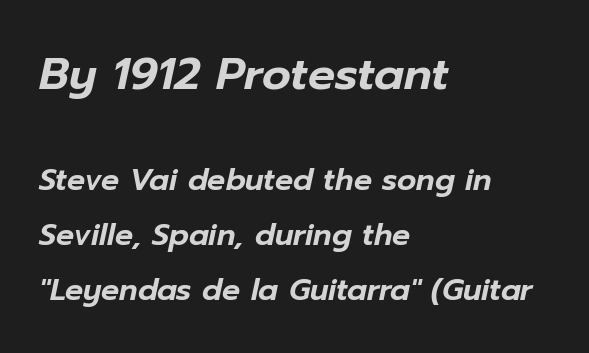
{"italic": "yes", "lean": "right", "slant_degrees": 12, "width": "normal", "stroke_contrast": "low", "x_height": "medium", "monospaced": "no", "underline": "no", "align": "left", "line_spacing_ratio": 1.83, "letter_spacing": "normal", "letter_spacing_em": 0.0, "larger_block": "first", "size_ratio": 1.5, "glyph_px": 45}
